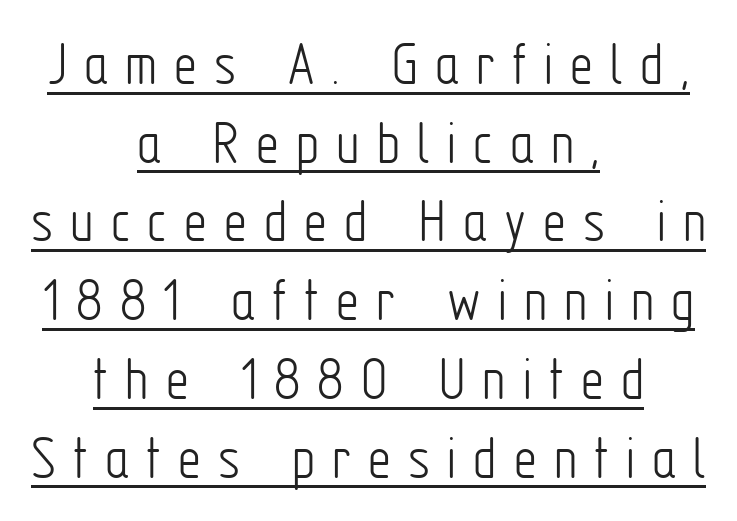
The image shows 64 px light, condensed sans-serif type, upright; set centered, line spacing 1.23x, unusually wide letter spacing (+0.27 em), underlined; low stroke contrast and a medium x-height.
